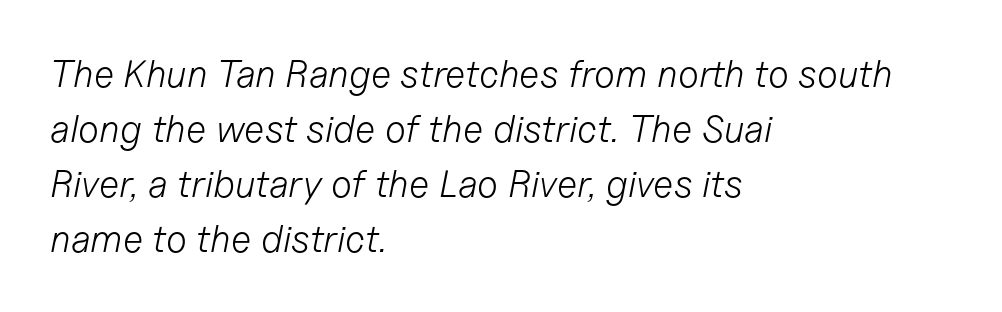
Q: Is the text bold? A: No.
Q: Is the text italic (slanted)? A: Yes, it leans right by about 11 degrees.
Q: Is the text underlined? A: No.
Q: How is the paragraph aligned? A: Left-aligned.
Q: Is the spacing between letters normal or unusually wide? A: Normal.
Q: Is the spacing between lines tight, normal or loose? A: Normal.
Q: Width (condensed, normal, or wide)? A: Normal.
Q: Stroke contrast? A: Low.
Q: x-height? A: Medium.
Q: Monospaced? A: No.
